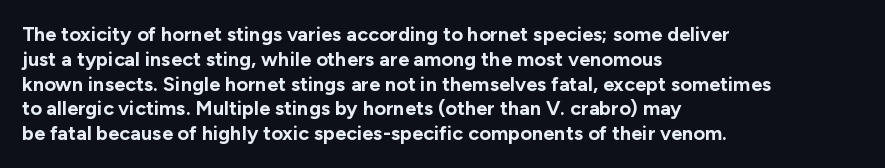
The image shows 20 px bold type, upright; set left-aligned, line spacing 1.24x, normal letter spacing, not underlined.
